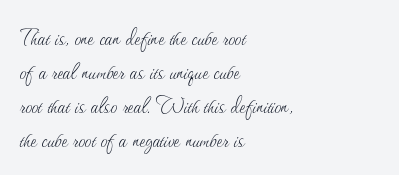
Vertically, the passage feels balanced, rows spaced as you'd expect. The strip under each line holds only bare page. Weight: in the light-to-regular range. Glyph-to-glyph distance matches everyday printed text.
